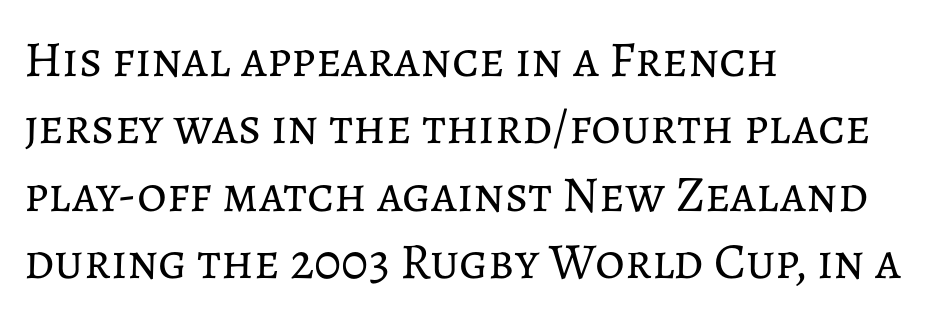
The image shows 51 px regular-weight type, upright; set left-aligned, normal line spacing (1.32x), normal letter spacing, not underlined; low stroke contrast and a medium x-height.
